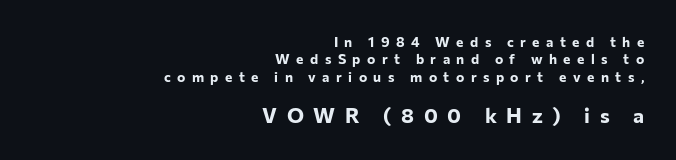
Q: Is the text bold? A: Yes.
Q: Is the text italic (slanted)? A: No, it is upright.
Q: Is the text underlined? A: No.
Q: How is the paragraph aligned? A: Right-aligned.
Q: Is the spacing between letters normal or unusually wide? A: Unusually wide.
Q: Which block of text is set in a larger size, the first (top) or the second (bottom)? A: The second (bottom) one.
